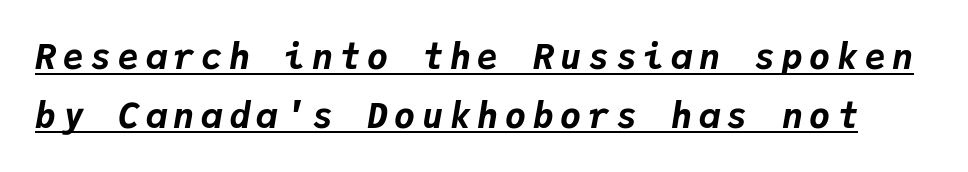
The image shows 35 px bold type, italic (leaning right), monospaced; set normal line spacing (1.68x), underlined; low stroke contrast and a medium x-height.
